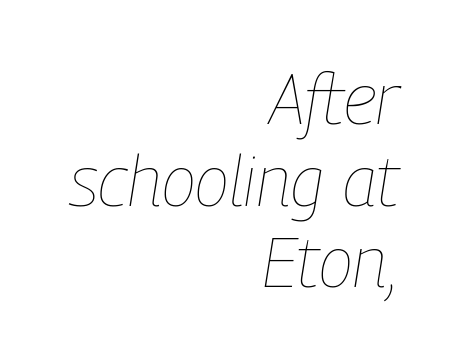
Think of a printed novel: that variable character pitch is what you see here. Here the glyphs are tracked normally, forming tight word shapes. Honestly, the rows look squashed on top of each other. Is the type slanted? Yes — the strokes lean at a clear angle. A student would call this right alignment; a typographer would say flush right, rag left. The letterforms sit at book weight or below.
